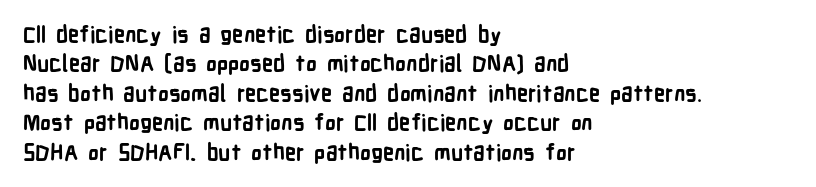
Q: Is the text bold? A: Yes.
Q: Is the text italic (slanted)? A: No, it is upright.
Q: Is the text underlined? A: No.
Q: How is the paragraph aligned? A: Left-aligned.
Q: Is the spacing between letters normal or unusually wide? A: Normal.
Q: Is the spacing between lines tight, normal or loose? A: Normal.
